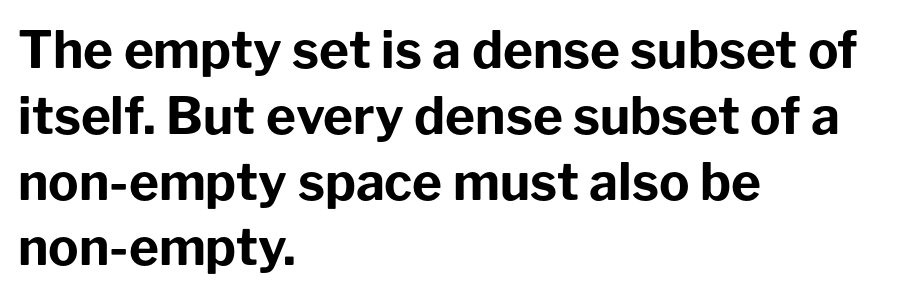
The image shows 51 px bold sans-serif type, upright; set left-aligned, normal line spacing (1.29x), normal letter spacing, not underlined; low stroke contrast and a medium x-height.
